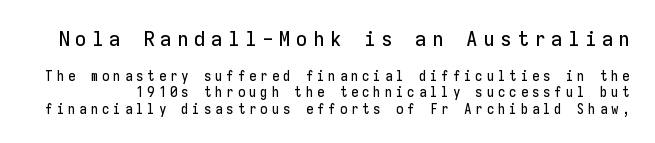
The image shows 21 px text type, upright; set line spacing 1.18x, unusually wide letter spacing (+0.26 em), not underlined; the first (top) block is 1.5x larger.
